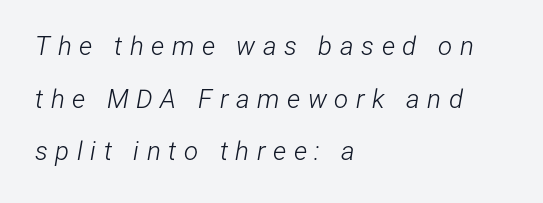
The image shows 26 px text type, italic (leaning right); set left-aligned, loose line spacing (2.02x), unusually wide letter spacing (+0.29 em), not underlined.
